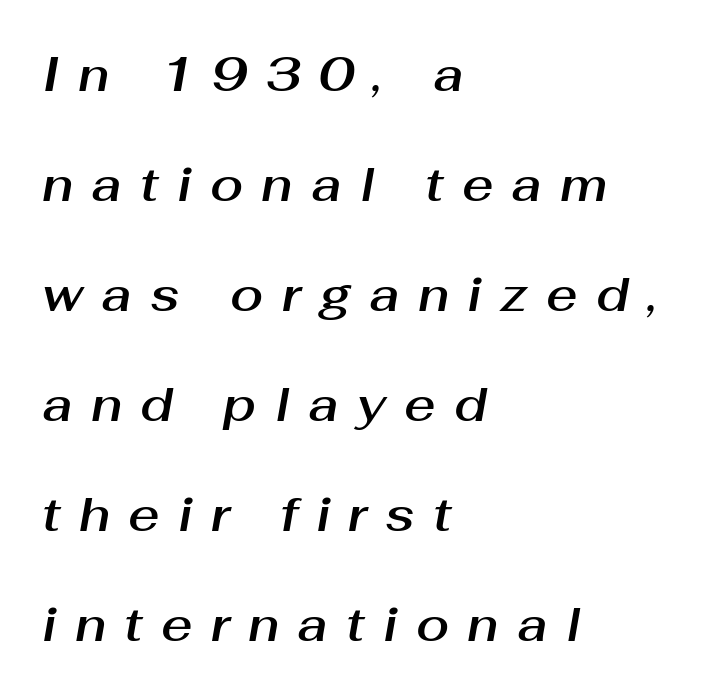
{"italic": "yes", "lean": "right", "slant_degrees": 10, "width": "normal", "stroke_contrast": "medium", "x_height": "medium", "monospaced": "no", "underline": "no", "align": "left", "line_spacing": "loose", "line_spacing_ratio": 2.29, "letter_spacing": "wide", "letter_spacing_em": 0.38, "glyph_px": 48}
